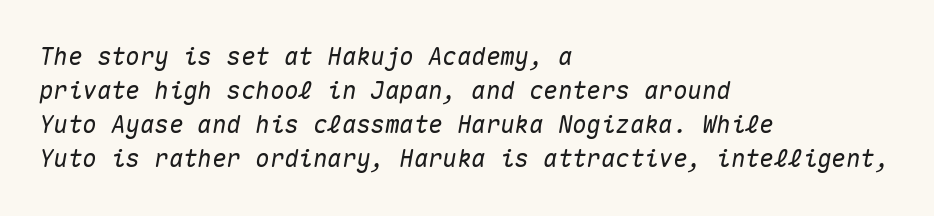
The paragraph shown leans on its left margin. The line texture is even and compact thanks to regular tracking. Plain, unruled lines of type. The lines sit at an ordinary, default distance from one another.
